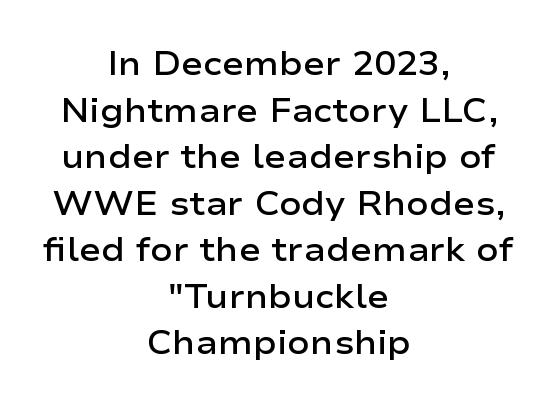
{"serif": "no", "italic": "no", "bold": "semi", "weight": "semibold", "width": "wide", "stroke_contrast": "low", "x_height": "medium", "monospaced": "no", "underline": "no", "align": "center", "line_spacing": "normal", "line_spacing_ratio": 1.41, "letter_spacing": "normal", "letter_spacing_em": 0.0, "glyph_px": 33}
